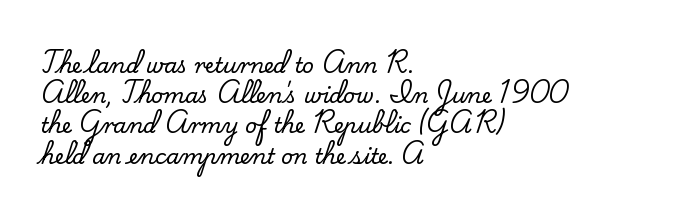
The lines sit at an ordinary, default distance from one another. What stands out about the letter spacing? Nothing — it is the standard amount. Leftover space on each line is placed entirely after the last word. Check the space under the baseline: it is left empty.
